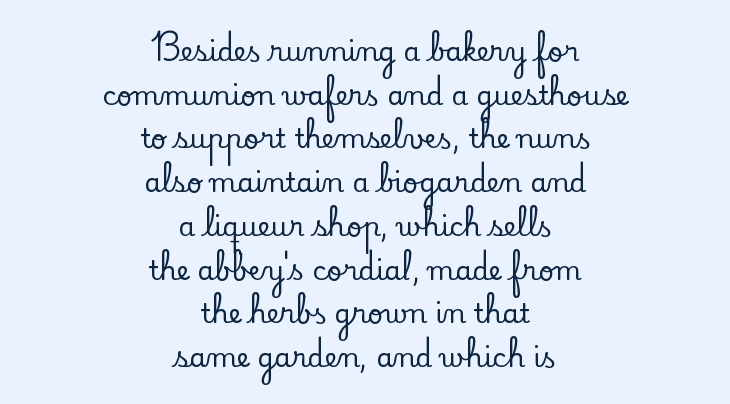
Regarding leading, the lines here are spaced in the standard way. Characters remain perfectly vertical along every line. The rendering positions every line midway between the sides. Beneath every word, the page is bare. The horizontal fit of the characters is conventional and even.
